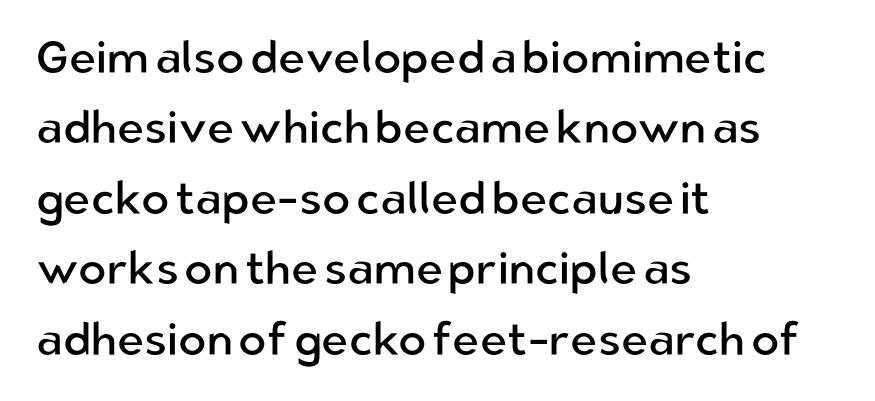
{"serif": "no", "italic": "no", "bold": "no", "weight": "regular", "width": "normal", "stroke_contrast": "low", "x_height": "medium", "monospaced": "no", "underline": "no", "align": "left", "line_spacing": "normal", "line_spacing_ratio": 1.53, "letter_spacing": "normal", "letter_spacing_em": 0.0, "glyph_px": 46}
